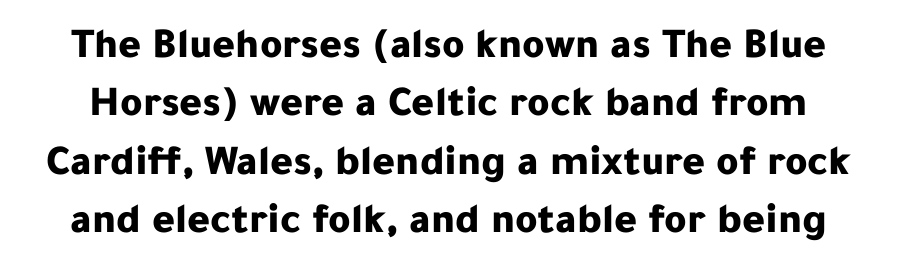
The face used here has the dense, thick strokes of a bold. The designer went with a sans here, leaving each stem footless. In terms of leading, this rendering sits right in the middle. Note the varied advance widths — an 'i' is clearly narrower than an 'm'. Students, note that the glyphs here touch the page at normal intervals. A roman cut, with each character standing at attention.
